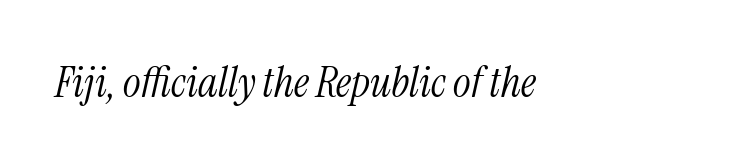
Descenders are the only things crossing below the line. Do the characters align in a grid? No, the font is proportional. The face used here is seriffed, in the tradition of book romans. Is the type heavy? It reads as light-to-regular instead.
